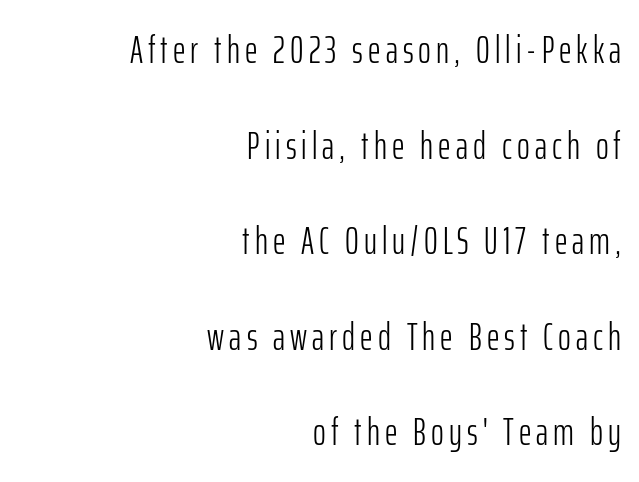
{"serif": "no", "italic": "no", "bold": "no", "weight": "light", "width": "condensed", "stroke_contrast": "low", "x_height": "medium", "monospaced": "no", "underline": "no", "align": "right", "line_spacing": "loose", "line_spacing_ratio": 2.45, "glyph_px": 39}
